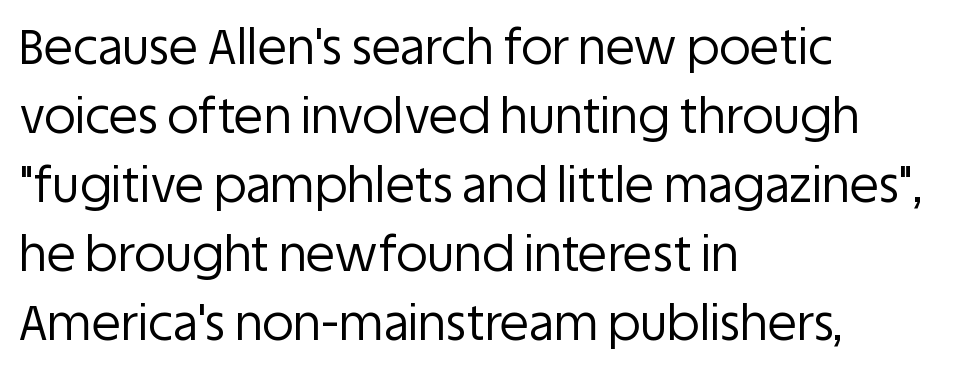
{"serif": "no", "italic": "no", "bold": "no", "weight": "regular", "width": "normal", "stroke_contrast": "low", "x_height": "large", "monospaced": "no", "underline": "no", "align": "left", "line_spacing": "normal", "line_spacing_ratio": 1.44, "letter_spacing": "normal", "letter_spacing_em": 0.0, "glyph_px": 48}
